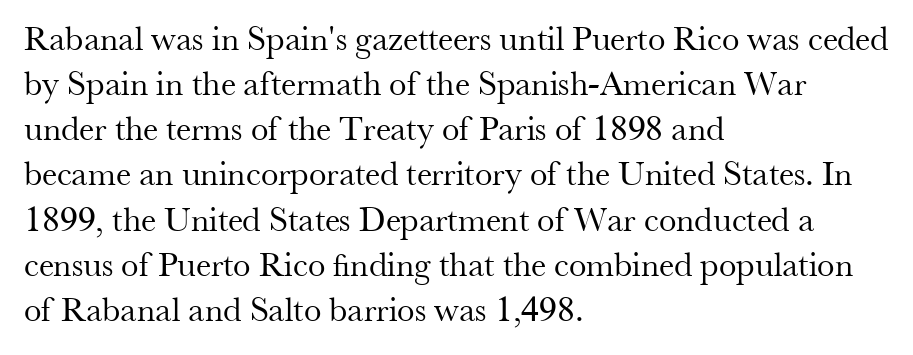
Observe the ordinary spacing: letters are neighbours, not strangers. Yep, those are serifs on the letters. In terms of posture, this sample is upright. These lines stack with their left ends in a neat column.
